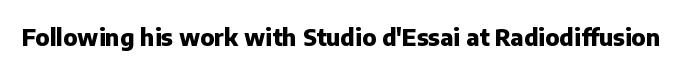
Notice how thick the strokes are: this is what a full bold looks like. In terms of letterspacing, this is plain default setting. The specimen omits any rule beneath the text block's lines. The lettering stays uniformly vertical, giving the passage a roman look.
